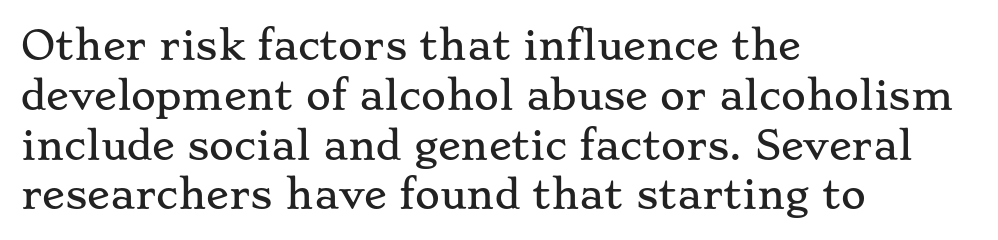
Q: Is the text italic (slanted)? A: No, it is upright.
Q: Is the typeface a serif or a sans-serif typeface? A: Serif.
Q: Is the text underlined? A: No.
Q: How is the paragraph aligned? A: Left-aligned.
Q: Is the spacing between letters normal or unusually wide? A: Normal.
Q: Is the spacing between lines tight, normal or loose? A: Normal.
Q: Width (condensed, normal, or wide)? A: Wide.
Q: Stroke contrast? A: Low.
Q: x-height? A: Small.
Q: Monospaced? A: No.
